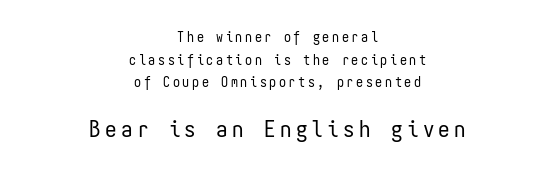
{"italic": "no", "bold": "no", "underline": "no", "align": "center", "line_spacing": "normal", "line_spacing_ratio": 1.62, "larger_block": "second", "size_ratio": 1.64, "glyph_px": 23}
